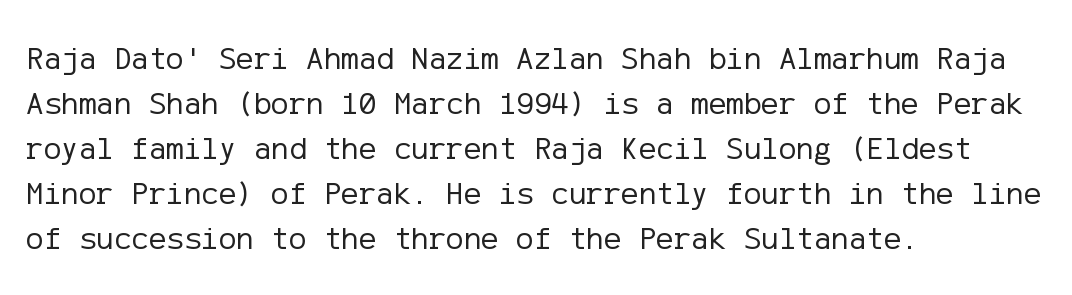
The font's upright variant was chosen for this text. The type is set solid horizontally, with unmodified tracking. Observe the absence of serifs on each vertical stroke in this sample. The typesetting does not lean heavy: it is not bold. Rule under the text: the space is simply empty.
